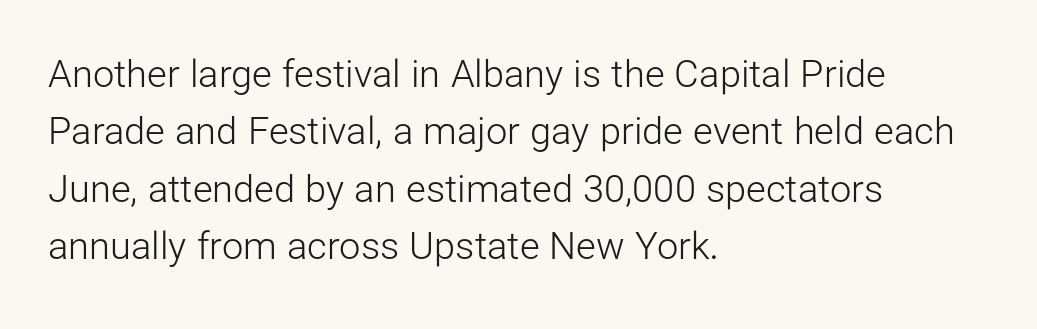
Vertical strokes here are truly vertical. Leading matches the norm, producing a regular column. Look at the bottom of the vertical strokes: they stop flat, with no serifs. The rag falls on the right side of this text block. The specimen omits any rule beneath the text block's lines. Character widths vary here, with narrow letters taking less room than wide ones.
